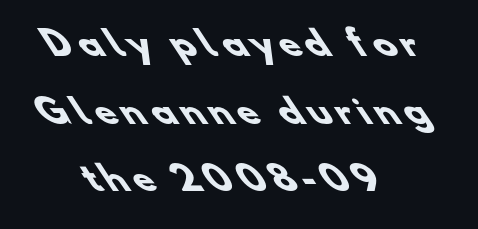
Q: Is the text bold? A: Yes.
Q: Is the typeface a serif or a sans-serif typeface? A: Sans-serif.
Q: Is the text underlined? A: No.
Q: How is the paragraph aligned? A: Centered.
Q: Is the spacing between lines tight, normal or loose? A: Loose.
Q: Width (condensed, normal, or wide)? A: Normal.
Q: Stroke contrast? A: Low.
Q: x-height? A: Small.
Q: Monospaced? A: No.
